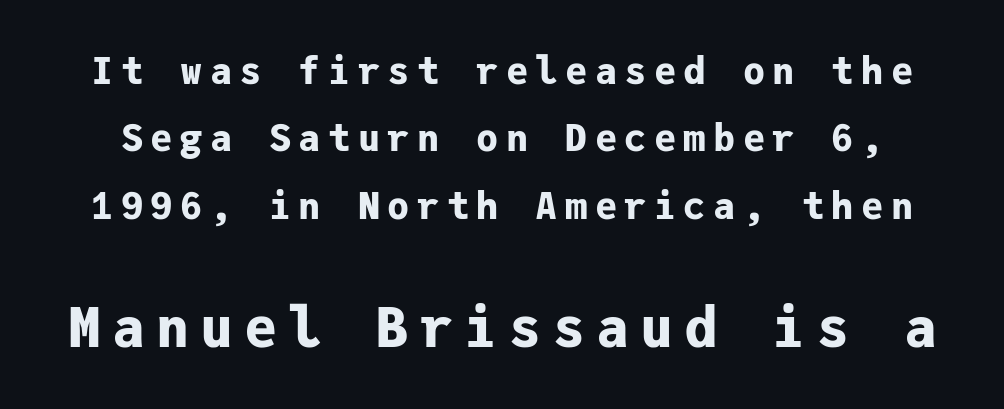
Look at the tracking — it's clearly loosened, letters drifting apart. The letters march in equal steps, a hallmark of fixed-pitch type. The rendering shows plain stroke endings on the letterforms — a sans-serif design. Thick stems and heavy bowls — unmistakably bold. Which chunk is bigger? The second one — the bottom block dwarfs the top.
